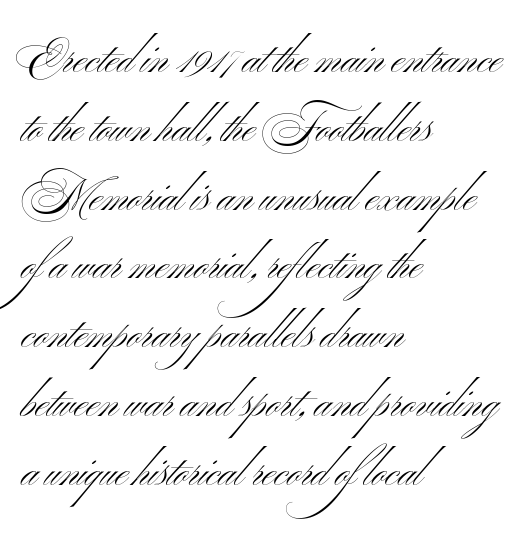
The image shows 43 px light, wide sans-serif type; set left-aligned, normal line spacing (1.6x), normal letter spacing, not underlined; medium stroke contrast and a small x-height.
